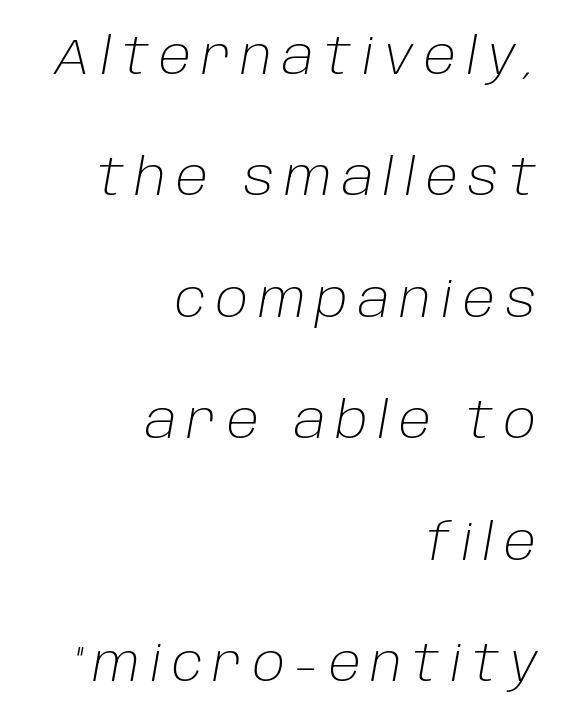
Does the lettering tilt? It does — this is italic. This reads as an unemphasized weight, regular at the heaviest. Horizontal alignment here is rightward, an uncommon choice for prose. Plain, unruled lines of type. Someone cranked the tracking dial way up on this one. You could not count columns in this text — the font is proportionally spaced.
